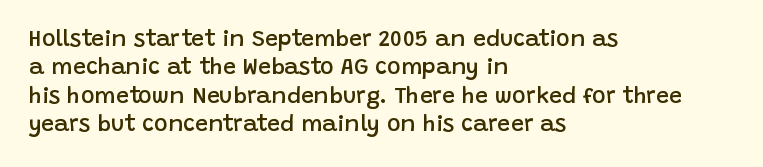
The image shows 23 px text type, upright; set left-aligned, line spacing 1.23x, normal letter spacing, not underlined.
